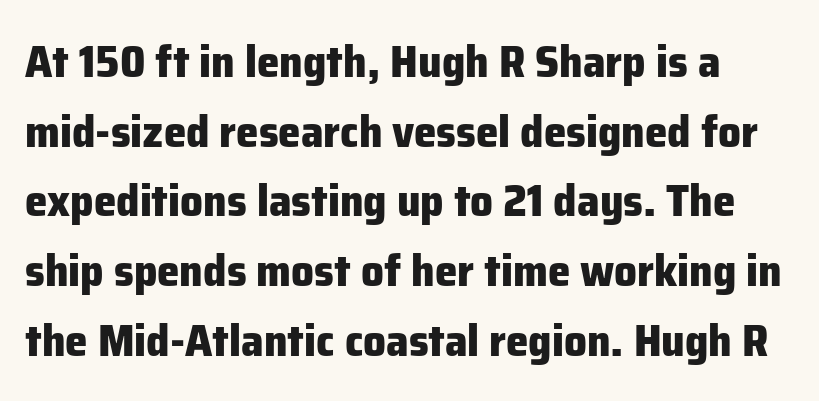
Q: Is the text bold? A: Yes.
Q: Is the text italic (slanted)? A: No, it is upright.
Q: Is the typeface a serif or a sans-serif typeface? A: Sans-serif.
Q: Is the text underlined? A: No.
Q: Is the spacing between letters normal or unusually wide? A: Normal.
Q: Is the spacing between lines tight, normal or loose? A: Normal.
Q: Width (condensed, normal, or wide)? A: Normal.
Q: Stroke contrast? A: Low.
Q: x-height? A: Medium.
Q: Monospaced? A: No.
